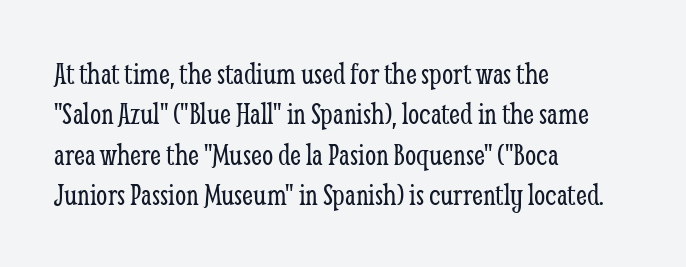
Q: Is the text bold? A: No.
Q: Is the text italic (slanted)? A: No, it is upright.
Q: Is the typeface a serif or a sans-serif typeface? A: Serif.
Q: Is the text underlined? A: No.
Q: How is the paragraph aligned? A: Left-aligned.
Q: Is the spacing between letters normal or unusually wide? A: Normal.
Q: Is the spacing between lines tight, normal or loose? A: Normal.
Q: Width (condensed, normal, or wide)? A: Condensed.
Q: Stroke contrast? A: Low.
Q: x-height? A: Medium.
Q: Monospaced? A: No.
